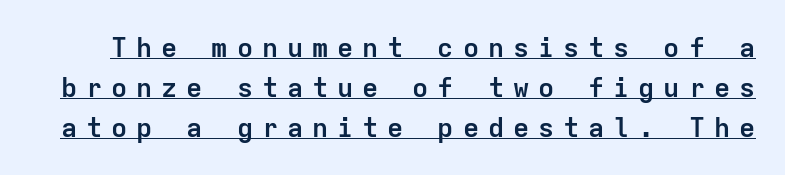
Q: Is the text bold? A: Yes.
Q: Is the text italic (slanted)? A: No, it is upright.
Q: Is the text underlined? A: Yes.
Q: Is the spacing between letters normal or unusually wide? A: Unusually wide.
Q: Is the spacing between lines tight, normal or loose? A: Normal.
